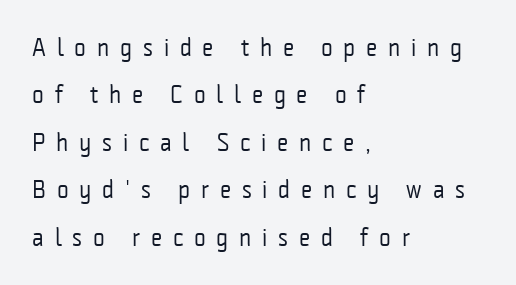
Q: Is the text bold? A: No.
Q: Is the text italic (slanted)? A: No, it is upright.
Q: Is the text underlined? A: No.
Q: How is the paragraph aligned? A: Left-aligned.
Q: Is the spacing between letters normal or unusually wide? A: Unusually wide.
Q: Is the spacing between lines tight, normal or loose? A: Loose.
